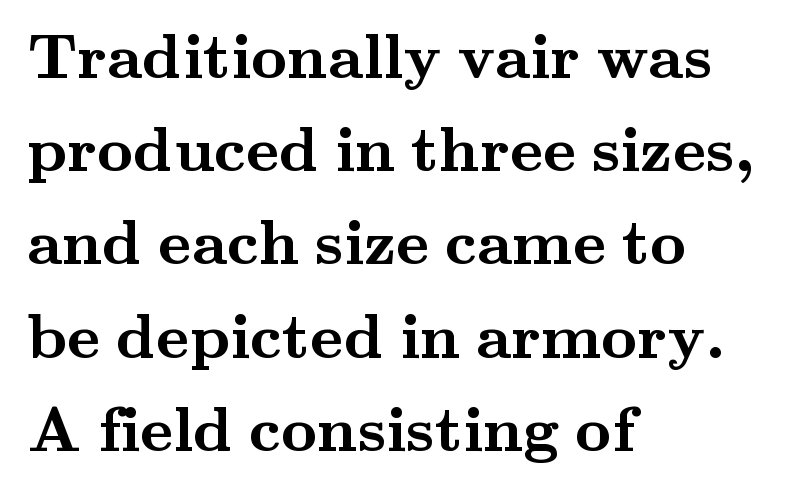
The passage shown stacks its lines at a standard gap. The line texture is even and compact thanks to regular tracking. Compared with a centered layout, this one pins lines to the left instead. What kind of face is this? One with serifs. Clear beneath every line of the passage.
